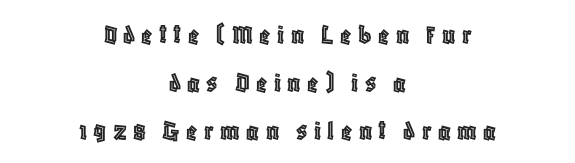
The image shows 29 px condensed type, upright; set centered, normal line spacing (1.65x), unusually wide letter spacing (+0.22 em), not underlined; a large x-height.
